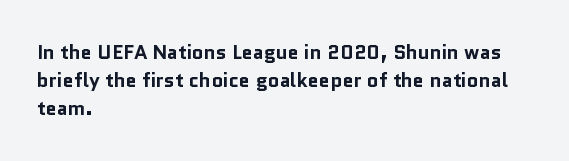
Upright lettering throughout. Each line starts at the same left margin while the right side varies. The passage shown has conventional tracking throughout. The glyphs have the mass of a bold cut. Summary of vertical rhythm: regular, with standard interline spacing. Words float on clear page, feet unadorned.
